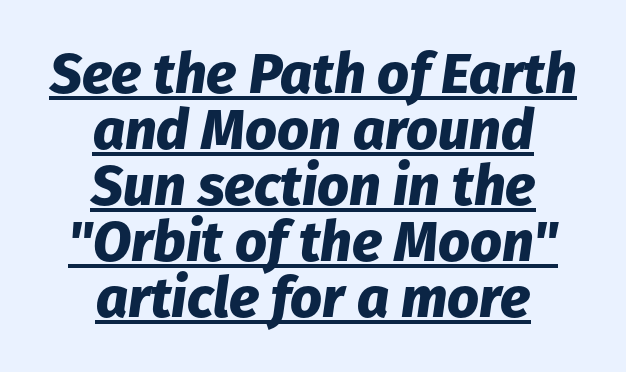
Q: Is the text bold? A: Yes.
Q: Is the text italic (slanted)? A: Yes, it leans right by about 8 degrees.
Q: Is the text underlined? A: Yes.
Q: How is the paragraph aligned? A: Centered.
Q: Is the spacing between letters normal or unusually wide? A: Normal.
Q: Is the spacing between lines tight, normal or loose? A: Tight.
Q: Width (condensed, normal, or wide)? A: Normal.
Q: Stroke contrast? A: Low.
Q: x-height? A: Medium.
Q: Monospaced? A: No.
